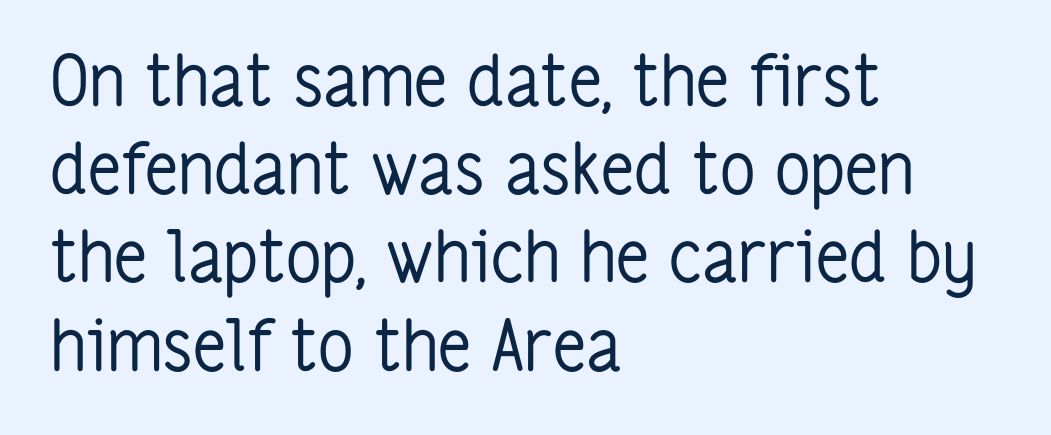
Rule under the text: the space is simply empty. Which margin do the lines hug? The left one — the right edge is uneven. The face looks like a standard text weight, possibly lighter. Vertical strokes here are truly vertical. The typeface chosen for these lines omits serifs. Here the glyphs are tracked normally, forming tight word shapes.
